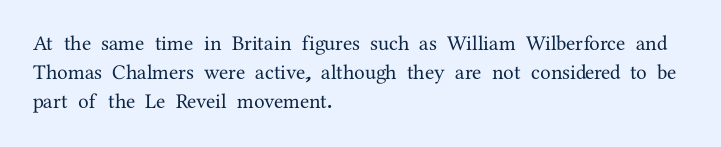
{"italic": "no", "underline": "no", "align": "left", "line_spacing": "normal", "line_spacing_ratio": 1.39, "letter_spacing": "normal", "letter_spacing_em": 0.0, "glyph_px": 21}
